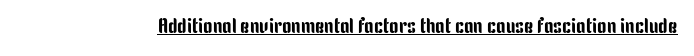
The image shows 21 px text type, upright; set normal letter spacing, underlined.
